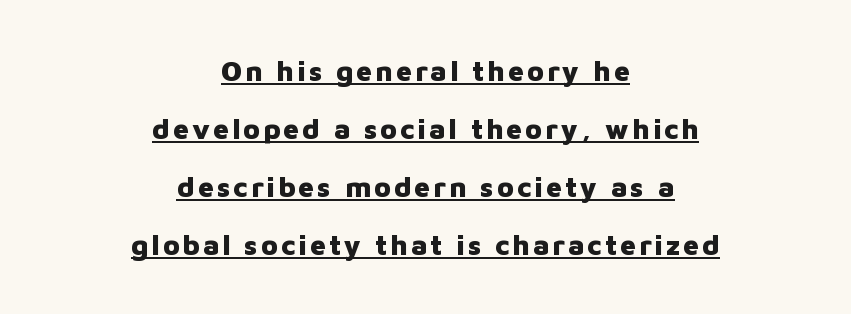
The image shows 28 px heavy sans-serif type, upright; set centered, loose line spacing (2.07x), underlined; low stroke contrast and a medium x-height.
